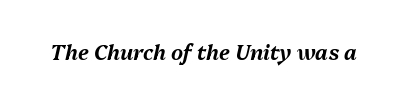
{"italic": "yes", "lean": "right", "slant_degrees": 13, "underline": "no", "letter_spacing": "normal", "letter_spacing_em": 0.0, "glyph_px": 21}
